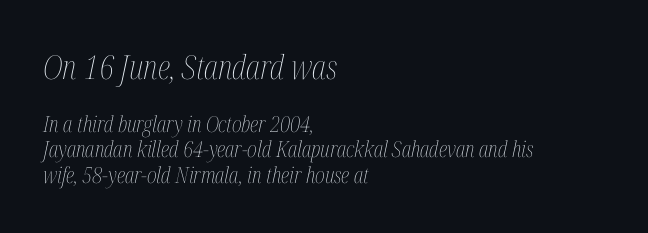
Underlining? Definitely not there. Between these two stacked blocks, the higher one wins on size. Notice how the passage keeps a crisp vertical edge on the left only. Short note: letters normally spaced. Letters have the restrained weight of plain body copy at most.
